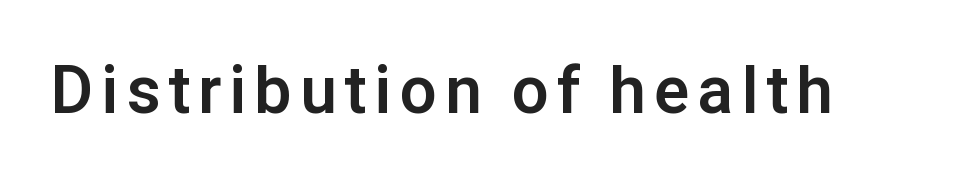
Just letters on the line, the space beneath them empty. Typographic density is high because the face is bold. These lines are rendered in a variable-pitch font. In terms of posture, this sample is upright. Note: no serifs on the glyphs.
